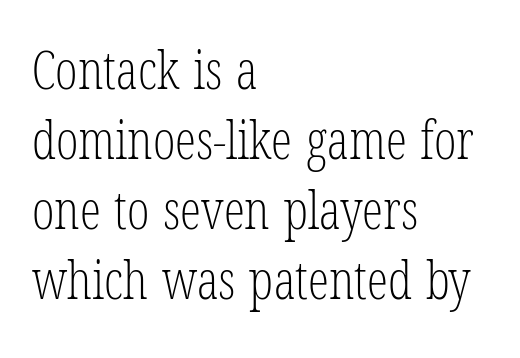
Q: Is the text bold? A: No.
Q: Is the typeface a serif or a sans-serif typeface? A: Serif.
Q: Is the text underlined? A: No.
Q: How is the paragraph aligned? A: Left-aligned.
Q: Is the spacing between letters normal or unusually wide? A: Normal.
Q: Is the spacing between lines tight, normal or loose? A: Normal.
Q: Width (condensed, normal, or wide)? A: Condensed.
Q: Stroke contrast? A: Low.
Q: x-height? A: Medium.
Q: Monospaced? A: No.
